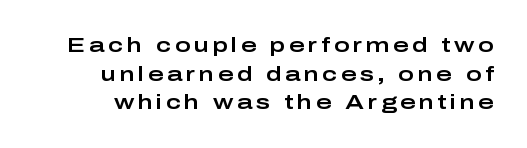
Does the leading feel generous? No, just average. Type without underlining. Is there any slant? The stems are plumb.
